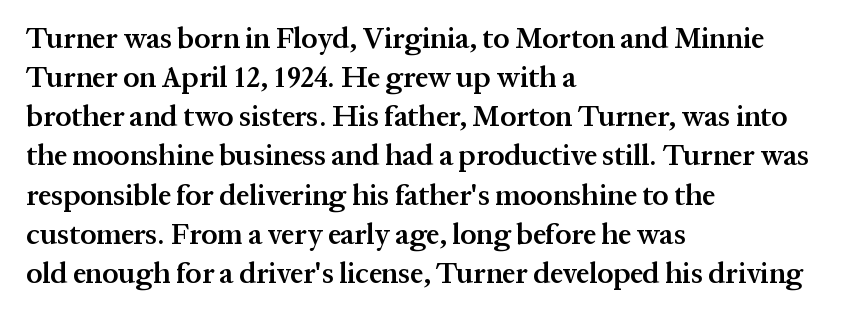
Plain, unruled lines of type. Is the block centered? No — it sits flush against the left margin. The letters stand straight up with perfectly vertical stems. A typesetter would call this proportional, since set widths differ per character. The passage shown stacks its lines at a standard gap.
